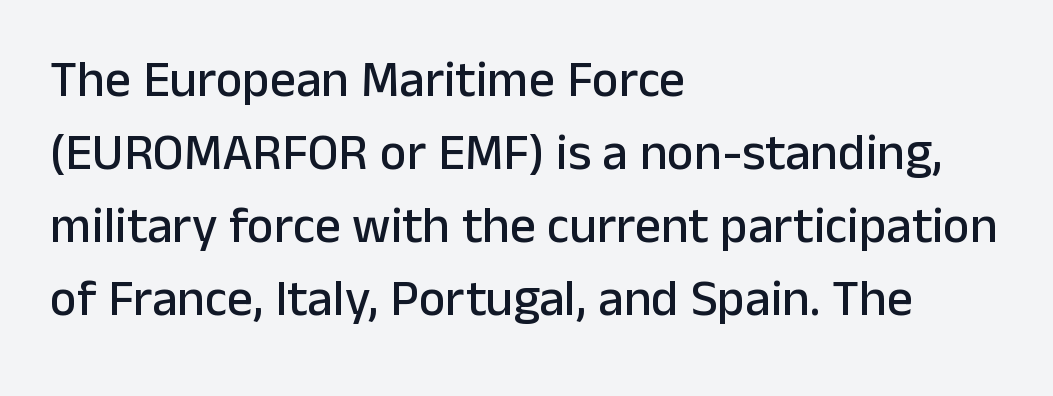
Q: Is the text italic (slanted)? A: No, it is upright.
Q: Is the typeface a serif or a sans-serif typeface? A: Sans-serif.
Q: Is the text underlined? A: No.
Q: How is the paragraph aligned? A: Left-aligned.
Q: Is the spacing between letters normal or unusually wide? A: Normal.
Q: Is the spacing between lines tight, normal or loose? A: Normal.
Q: Width (condensed, normal, or wide)? A: Normal.
Q: Stroke contrast? A: Low.
Q: x-height? A: Medium.
Q: Monospaced? A: No.
